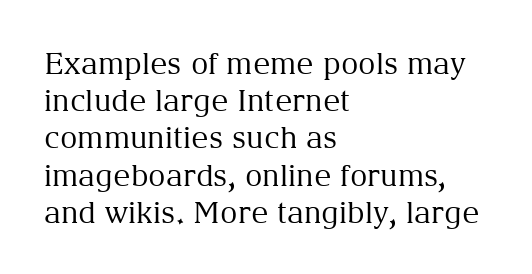
{"serif": "yes", "italic": "no", "bold": "no", "weight": "regular", "width": "normal", "stroke_contrast": "medium", "x_height": "medium", "monospaced": "no", "underline": "no", "align": "left", "line_spacing_ratio": 1.24, "letter_spacing": "normal", "letter_spacing_em": 0.0, "glyph_px": 30}
